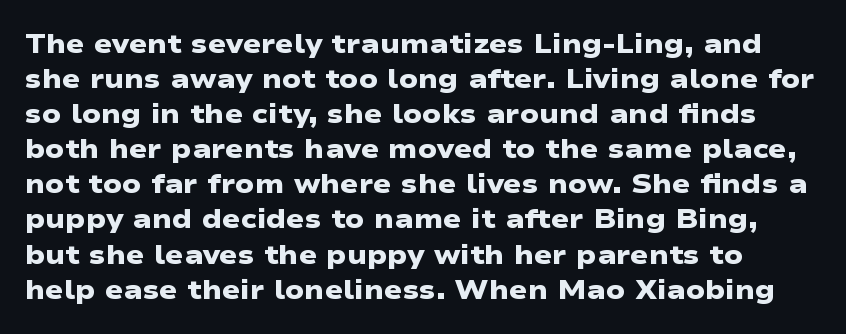
Q: Is the text bold? A: Yes.
Q: Is the text underlined? A: No.
Q: Is the spacing between letters normal or unusually wide? A: Normal.
Q: Is the spacing between lines tight, normal or loose? A: Normal.
